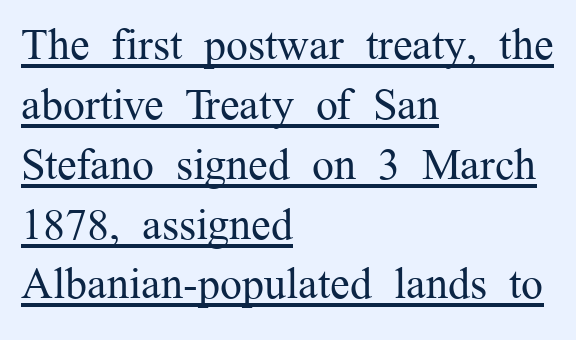
This rendering features underlined lettering. Vertical spacing — default. You can tell it's not italic because the verticals are truly vertical. Stroke mass is kept to a normal reading level or below.
